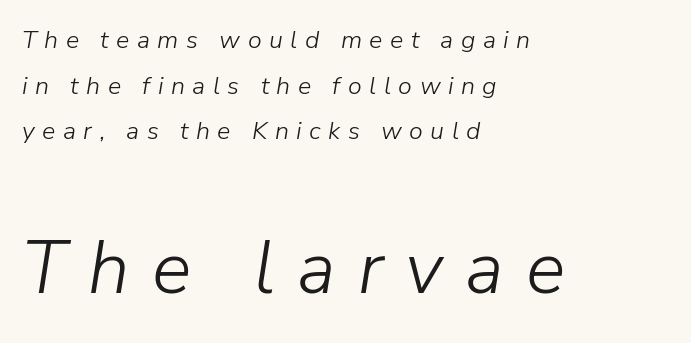
{"italic": "yes", "lean": "right", "slant_degrees": 9, "bold": "no", "weight": "light", "width": "normal", "stroke_contrast": "low", "x_height": "medium", "monospaced": "no", "underline": "no", "align": "left", "line_spacing_ratio": 1.83, "letter_spacing": "wide", "letter_spacing_em": 0.3, "larger_block": "second", "size_ratio": 2.96, "glyph_px": 74}
